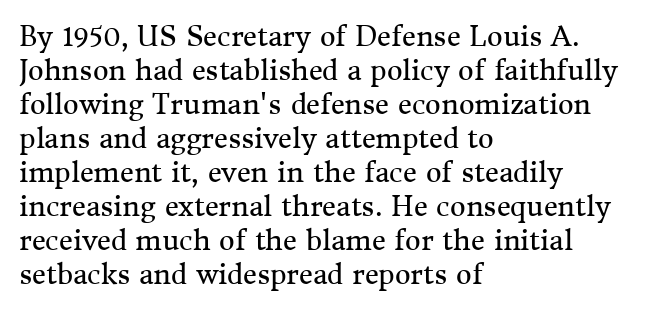
Q: Is the text bold? A: No.
Q: Is the text italic (slanted)? A: No, it is upright.
Q: Is the text underlined? A: No.
Q: How is the paragraph aligned? A: Left-aligned.
Q: Is the spacing between letters normal or unusually wide? A: Normal.
Q: Is the spacing between lines tight, normal or loose? A: Normal.
